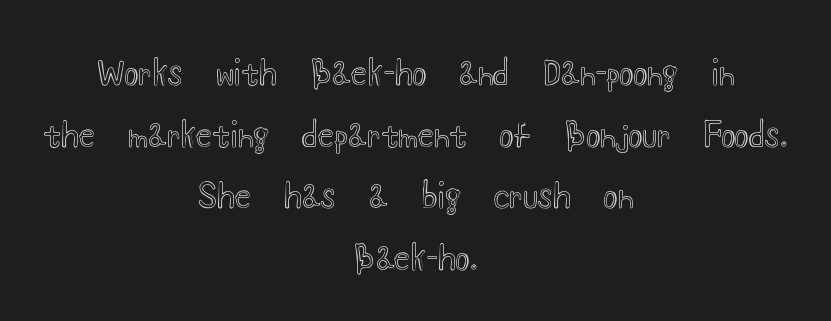
{"italic": "no", "width": "wide", "x_height": "small", "monospaced": "no", "underline": "no", "align": "center", "line_spacing_ratio": 1.87, "letter_spacing": "normal", "letter_spacing_em": 0.0, "glyph_px": 33}
